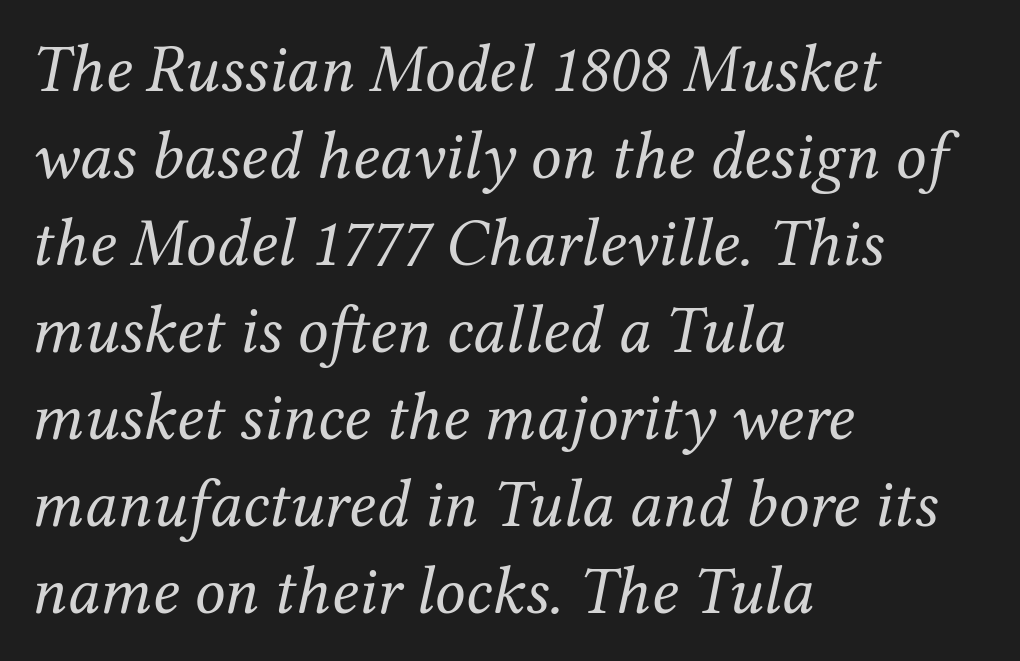
The image shows 68 px regular-weight serif type, italic (leaning right); set left-aligned, normal line spacing (1.28x), normal letter spacing, not underlined; medium stroke contrast and a medium x-height.
